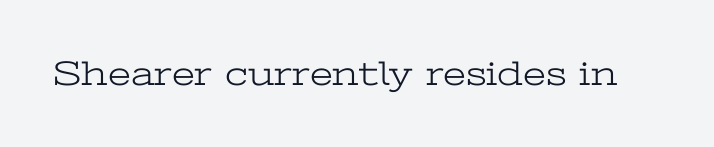
The image shows 35 px light, wide serif type, upright; set normal letter spacing, not underlined; low stroke contrast and a medium x-height.
